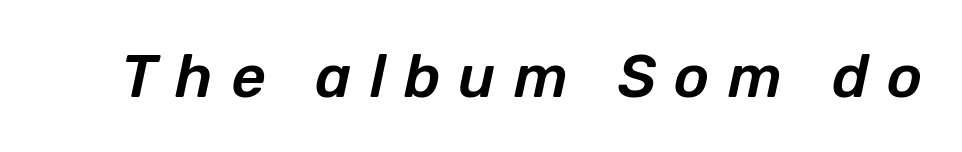
Q: Is the text italic (slanted)? A: Yes, it leans right by about 12 degrees.
Q: Is the text underlined? A: No.
Q: Is the spacing between letters normal or unusually wide? A: Unusually wide.
Q: Width (condensed, normal, or wide)? A: Normal.
Q: Stroke contrast? A: Low.
Q: x-height? A: Medium.
Q: Monospaced? A: No.
